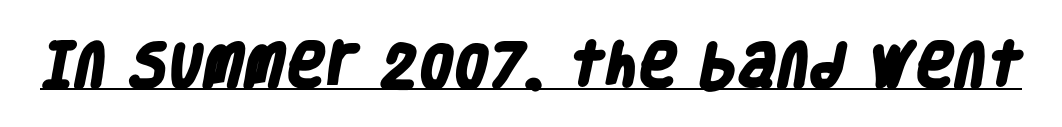
{"serif": "no", "bold": "yes", "weight": "heavy", "width": "condensed", "stroke_contrast": "low", "x_height": "large", "monospaced": "no", "underline": "yes", "letter_spacing": "normal", "letter_spacing_em": 0.0, "glyph_px": 48}
